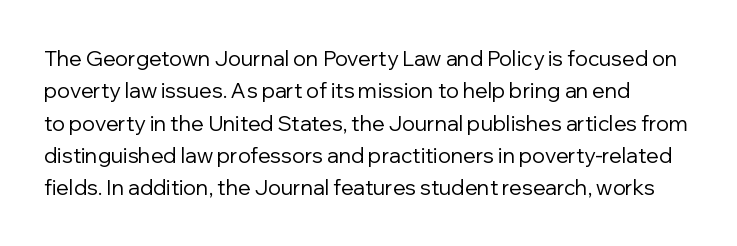
The image shows 21 px text type, upright; set normal line spacing (1.54x), normal letter spacing, not underlined.
